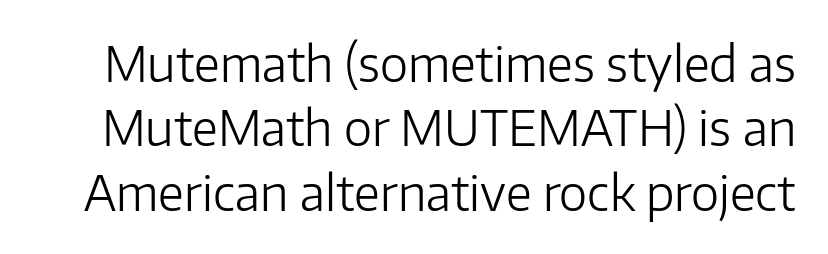
The strip under each line holds only bare page. The glyphs in this specimen are sans serif. Quick note: not italic, upright. Varying glyph widths throughout — classic text-font behaviour. Honestly, the letter spacing is just normal — you wouldn't notice it.
